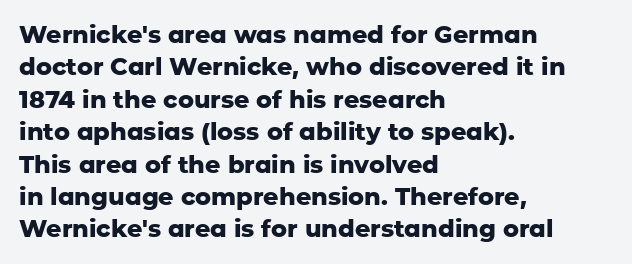
Q: Is the text bold? A: Yes.
Q: Is the text italic (slanted)? A: No, it is upright.
Q: Is the text underlined? A: No.
Q: How is the paragraph aligned? A: Left-aligned.
Q: Is the spacing between letters normal or unusually wide? A: Normal.
Q: Is the spacing between lines tight, normal or loose? A: Normal.
